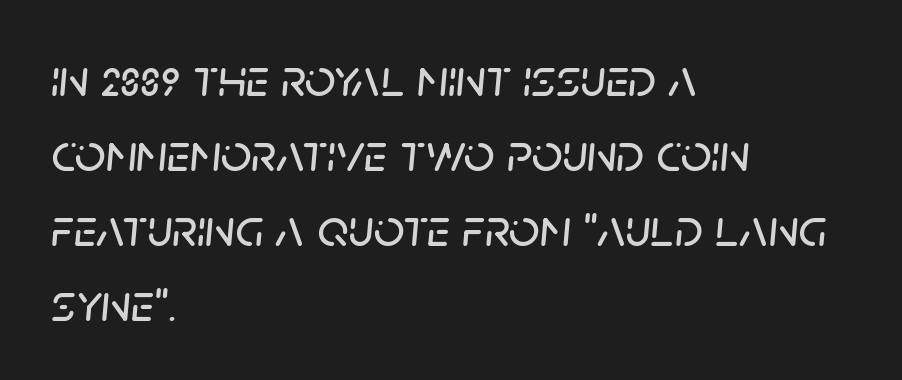
Q: Is the text italic (slanted)? A: Yes, it leans right by about 5 degrees.
Q: Is the text underlined? A: No.
Q: How is the paragraph aligned? A: Left-aligned.
Q: Is the spacing between letters normal or unusually wide? A: Normal.
Q: Is the spacing between lines tight, normal or loose? A: Normal.
Q: Width (condensed, normal, or wide)? A: Normal.
Q: Stroke contrast? A: Low.
Q: x-height? A: Large.
Q: Monospaced? A: No.
